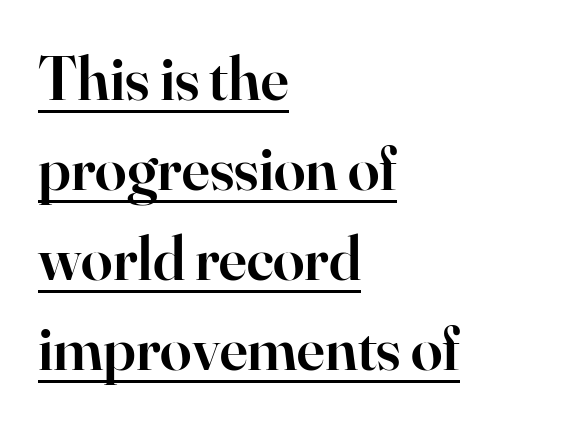
{"serif": "yes", "italic": "no", "bold": "semi", "weight": "semibold", "width": "normal", "stroke_contrast": "high", "x_height": "small", "monospaced": "no", "underline": "yes", "align": "left", "line_spacing": "normal", "line_spacing_ratio": 1.43, "letter_spacing": "normal", "letter_spacing_em": 0.0, "glyph_px": 63}
